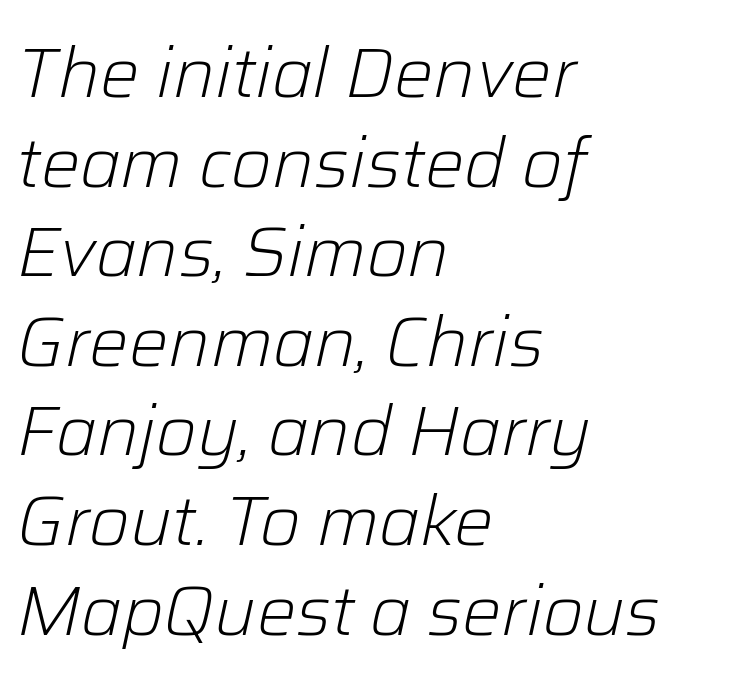
Q: Is the text bold? A: No.
Q: Is the text italic (slanted)? A: Yes, it leans right by about 12 degrees.
Q: Is the text underlined? A: No.
Q: How is the paragraph aligned? A: Left-aligned.
Q: Is the spacing between letters normal or unusually wide? A: Normal.
Q: Is the spacing between lines tight, normal or loose? A: Normal.
Q: Width (condensed, normal, or wide)? A: Normal.
Q: Stroke contrast? A: Low.
Q: x-height? A: Medium.
Q: Monospaced? A: No.
